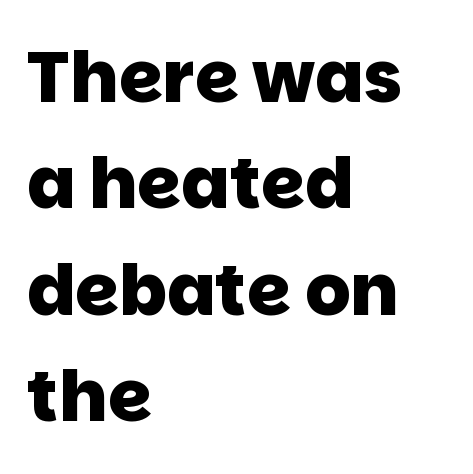
{"serif": "no", "bold": "yes", "weight": "heavy", "width": "normal", "stroke_contrast": "low", "x_height": "large", "monospaced": "no", "underline": "no", "align": "left", "line_spacing": "normal", "line_spacing_ratio": 1.5, "letter_spacing": "normal", "letter_spacing_em": 0.0, "glyph_px": 71}
